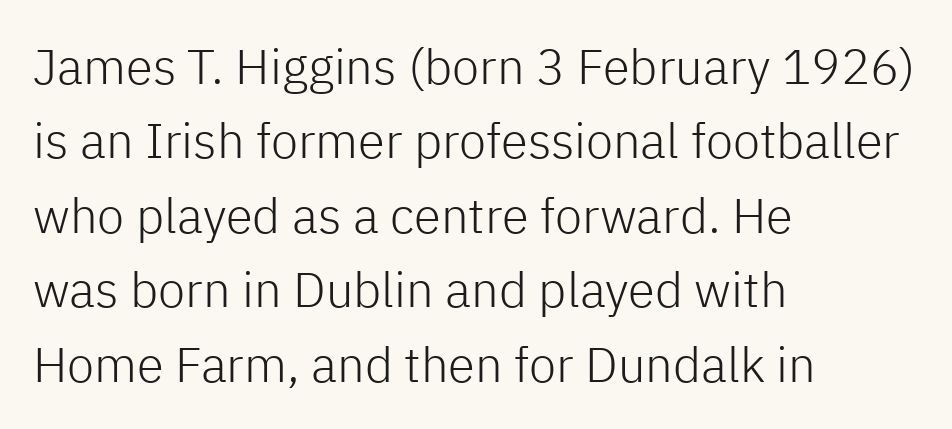
{"serif": "no", "italic": "no", "bold": "no", "weight": "light", "width": "normal", "stroke_contrast": "low", "x_height": "medium", "monospaced": "no", "underline": "no", "align": "left", "line_spacing": "normal", "line_spacing_ratio": 1.52, "letter_spacing": "normal", "letter_spacing_em": 0.0, "glyph_px": 49}
